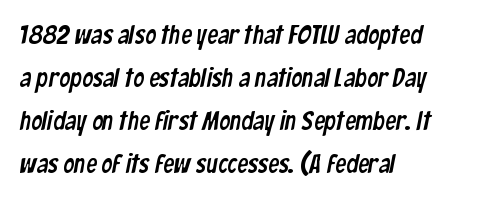
{"underline": "no", "align": "left", "line_spacing": "normal", "line_spacing_ratio": 1.59, "letter_spacing": "normal", "letter_spacing_em": 0.0, "glyph_px": 27}
